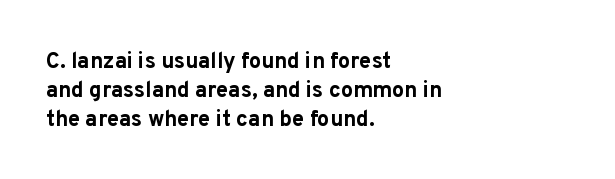
Q: Is the text bold? A: Yes.
Q: Is the text italic (slanted)? A: No, it is upright.
Q: Is the text underlined? A: No.
Q: How is the paragraph aligned? A: Left-aligned.
Q: Is the spacing between letters normal or unusually wide? A: Normal.
Q: Is the spacing between lines tight, normal or loose? A: Normal.
